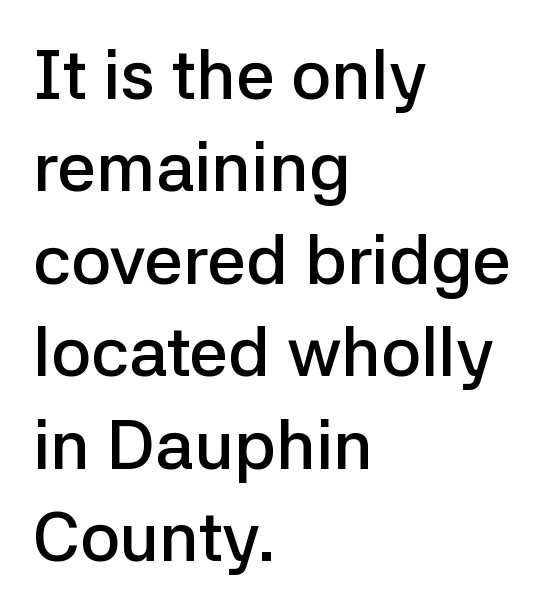
{"serif": "no", "italic": "no", "bold": "semi", "weight": "semibold", "width": "normal", "stroke_contrast": "low", "x_height": "medium", "monospaced": "no", "underline": "no", "align": "left", "line_spacing": "normal", "line_spacing_ratio": 1.34, "letter_spacing": "normal", "letter_spacing_em": 0.0, "glyph_px": 69}
